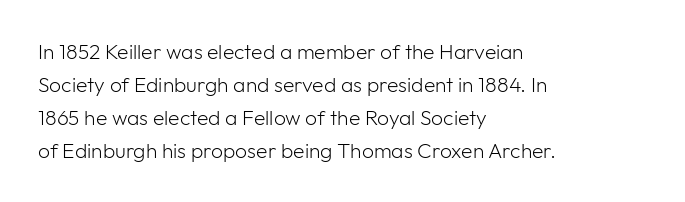
{"italic": "no", "bold": "no", "underline": "no", "align": "left", "line_spacing": "normal", "line_spacing_ratio": 1.57, "letter_spacing": "normal", "letter_spacing_em": 0.0, "glyph_px": 21}
